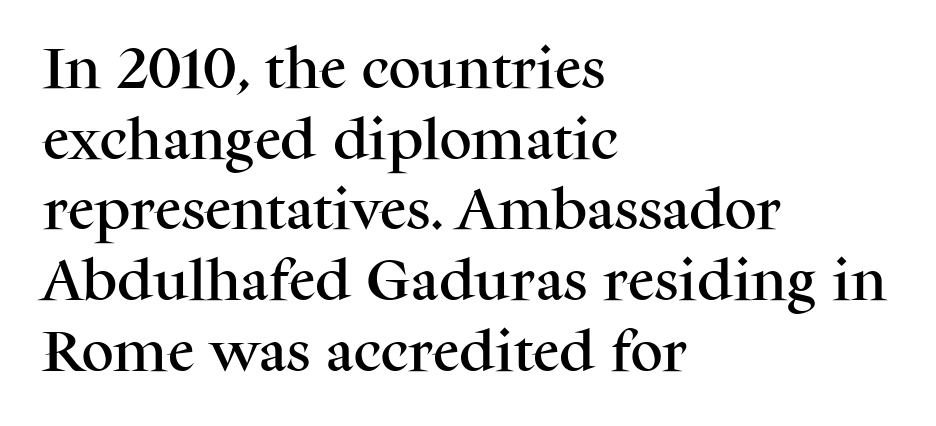
Is there much room between lines? A standard amount, neither cramped nor airy. Note: serifs present on the glyphs. Line starts are locked; line ends wander. The passage shown is typed in a proportional face where columns would drift.
